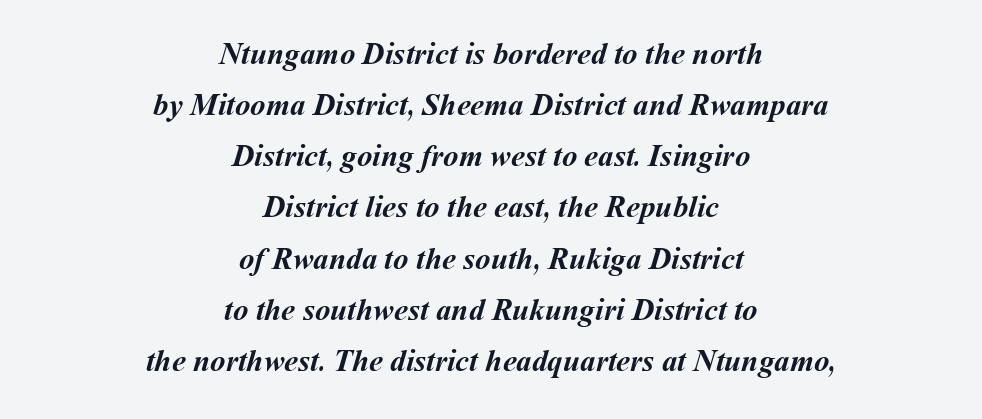
A student would call this center alignment; a typographer would say set centered. Glyph-to-glyph distance matches everyday printed text. The passage shown is typed in a proportional face where columns would drift. Strong, thick strokes mark this as bold type. The space directly below the letters is spotless.
